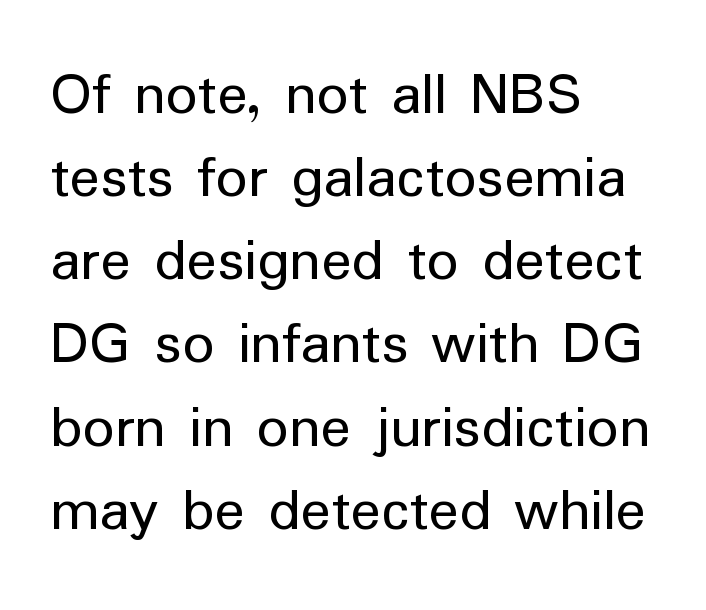
Q: Is the text bold? A: No.
Q: Is the text italic (slanted)? A: No, it is upright.
Q: Is the typeface a serif or a sans-serif typeface? A: Sans-serif.
Q: Is the text underlined? A: No.
Q: How is the paragraph aligned? A: Left-aligned.
Q: Is the spacing between letters normal or unusually wide? A: Normal.
Q: Is the spacing between lines tight, normal or loose? A: Normal.
Q: Width (condensed, normal, or wide)? A: Normal.
Q: Stroke contrast? A: Low.
Q: x-height? A: Medium.
Q: Monospaced? A: No.
